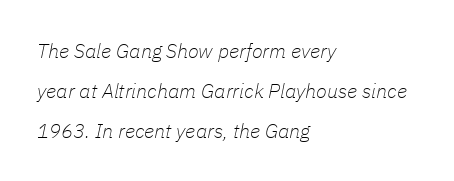
The image shows 20 px text type, italic (leaning right); set left-aligned, loose line spacing (1.99x), normal letter spacing, not underlined.
